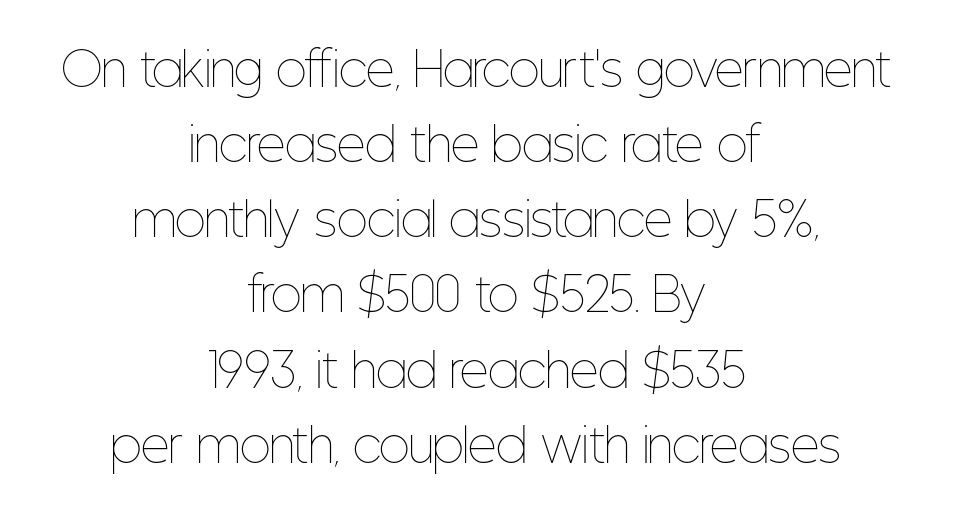
When letters stand straight like this, we call the style roman or upright. Inter-character spacing is left at the font's built-in metrics. The letters advance in unequal steps, a hallmark of proportional type. Vertical spacing — default. A student would call this center alignment; a typographer would say set centered.
